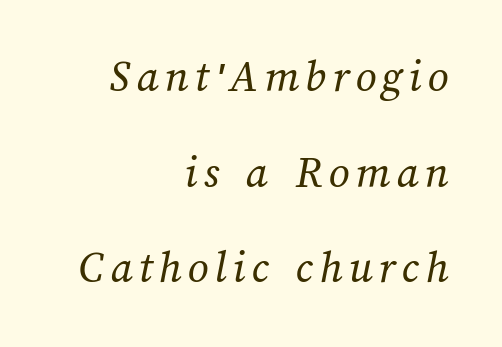
These lines are rendered in a variable-pitch font. Letters rest on an invisible, unmarked baseline. The typesetting does not lean heavy: it is not bold. Baseline-to-baseline distance is far greater than the letter height. The paragraph shown leans on its right margin.
